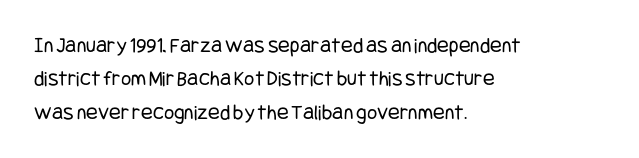
{"italic": "no", "bold": "no", "underline": "no", "align": "left", "line_spacing": "normal", "line_spacing_ratio": 1.52, "letter_spacing": "normal", "letter_spacing_em": 0.0, "glyph_px": 22}
